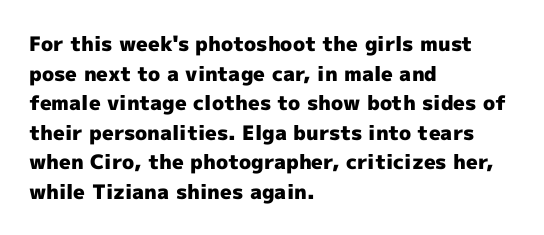
{"italic": "no", "bold": "yes", "underline": "no", "align": "left", "line_spacing": "normal", "line_spacing_ratio": 1.48, "letter_spacing": "normal", "letter_spacing_em": 0.0, "glyph_px": 20}
